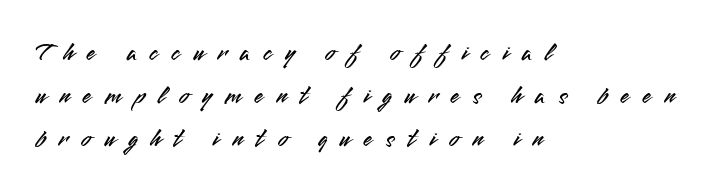
{"underline": "no", "align": "left", "line_spacing": "normal", "line_spacing_ratio": 1.65, "letter_spacing": "wide", "letter_spacing_em": 0.5, "glyph_px": 26}
